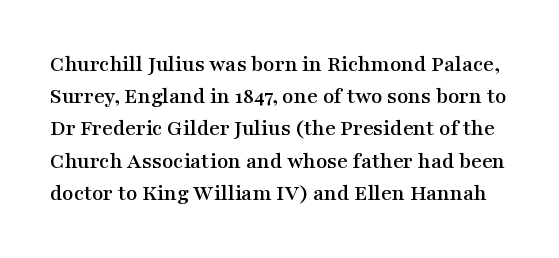
The image shows 23 px text type, upright; set normal line spacing (1.4x), normal letter spacing, not underlined.
